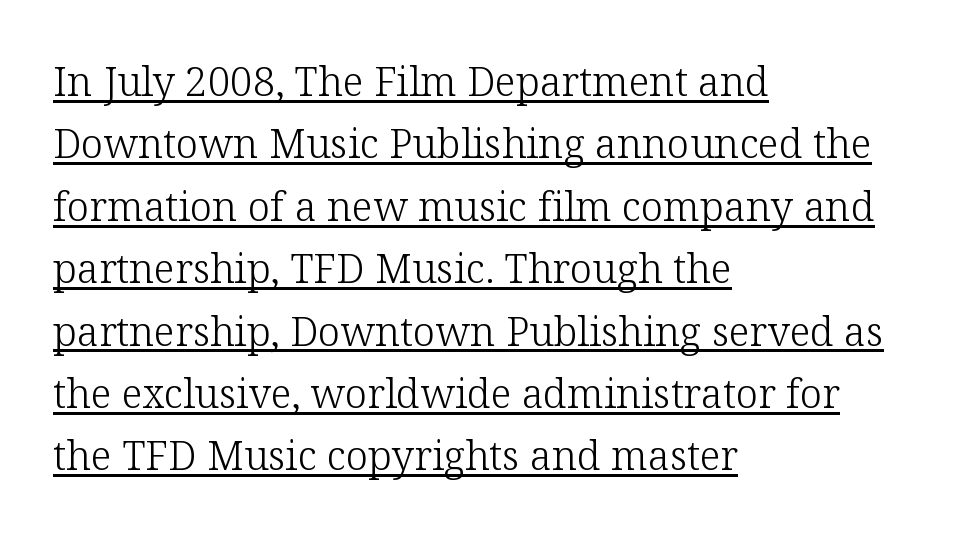
The image shows 40 px light serif type, upright; set left-aligned, normal line spacing (1.56x), normal letter spacing, underlined; low stroke contrast and a medium x-height.
